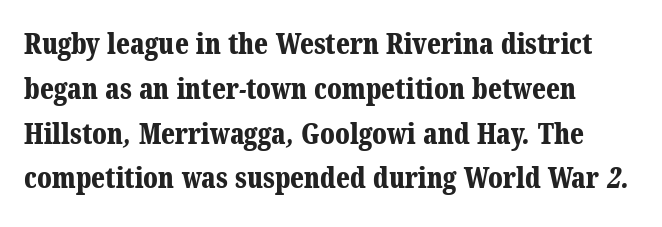
The image shows 28 px bold serif type; set left-aligned, normal line spacing (1.6x), normal letter spacing, not underlined; medium stroke contrast and a medium x-height.
